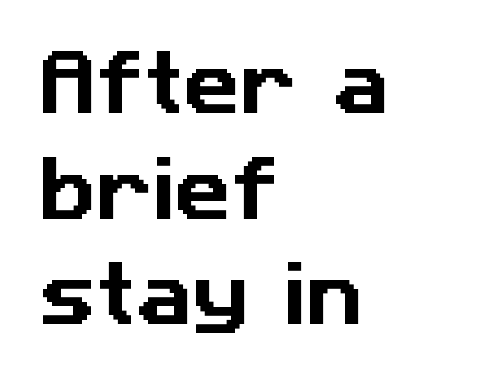
A typesetter would call this zero additional tracking. Vertical spacing — default. Think of a printed novel: that variable character pitch is what you see here. Bare-footed words on every line.
